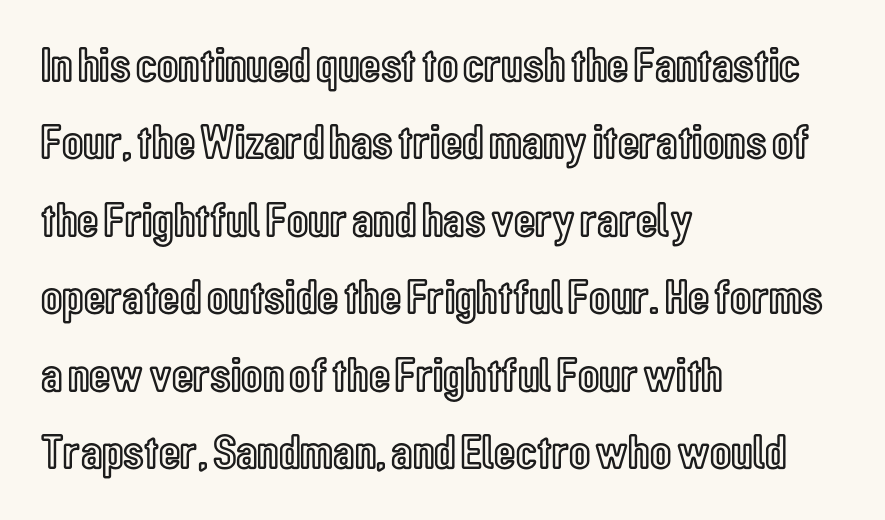
Q: Is the text italic (slanted)? A: No, it is upright.
Q: Is the text underlined? A: No.
Q: How is the paragraph aligned? A: Left-aligned.
Q: Is the spacing between letters normal or unusually wide? A: Normal.
Q: Is the spacing between lines tight, normal or loose? A: Normal.
Q: Width (condensed, normal, or wide)? A: Condensed.
Q: x-height? A: Medium.
Q: Monospaced? A: No.
